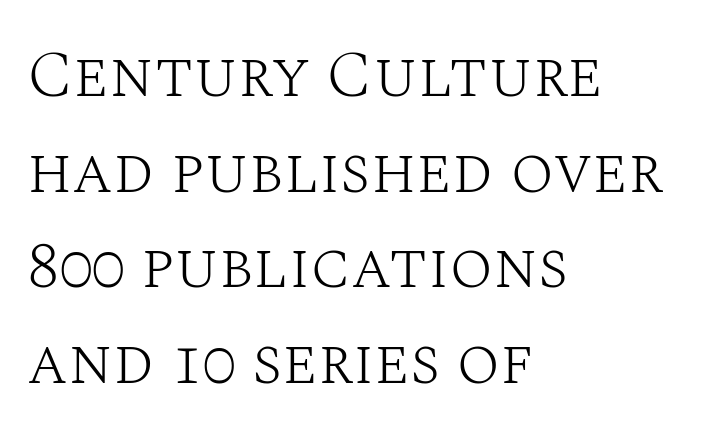
Q: Is the text bold? A: No.
Q: Is the text italic (slanted)? A: No, it is upright.
Q: Is the typeface a serif or a sans-serif typeface? A: Serif.
Q: Is the text underlined? A: No.
Q: How is the paragraph aligned? A: Left-aligned.
Q: Is the spacing between letters normal or unusually wide? A: Normal.
Q: Is the spacing between lines tight, normal or loose? A: Normal.
Q: Width (condensed, normal, or wide)? A: Normal.
Q: Stroke contrast? A: Medium.
Q: x-height? A: Large.
Q: Monospaced? A: No.
